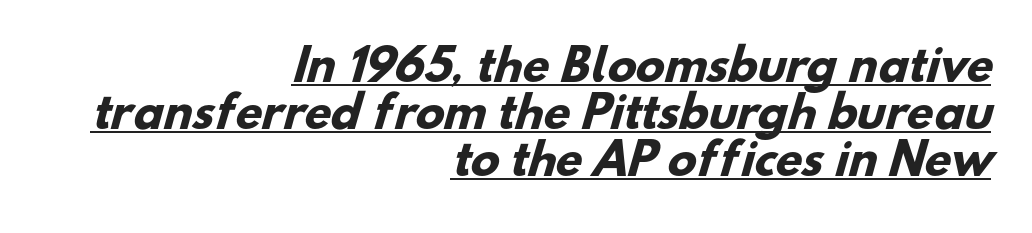
Look at the tracking — it's just the regular setting, nothing added. Character widths vary here, with narrow letters taking less room than wide ones. These characters rest on top of a visible drawn line. The text was rendered using a sans face with plain stroke endings.
